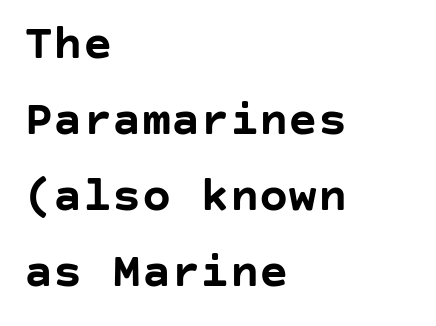
The image shows 49 px semibold sans-serif type, upright; set left-aligned, normal line spacing (1.55x), normal letter spacing, not underlined; low stroke contrast and a large x-height.
